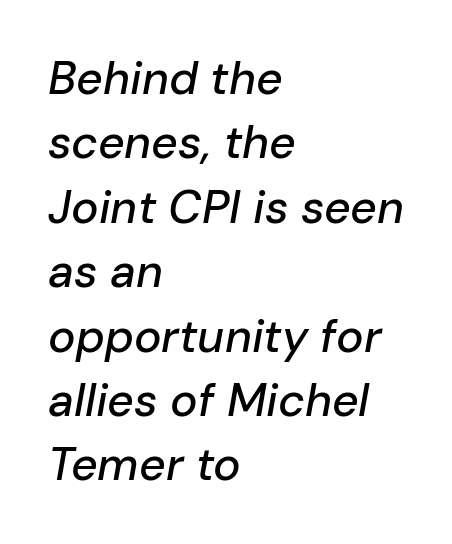
{"italic": "yes", "lean": "right", "slant_degrees": 10, "width": "normal", "stroke_contrast": "low", "x_height": "medium", "monospaced": "no", "underline": "no", "align": "left", "line_spacing": "normal", "line_spacing_ratio": 1.4, "letter_spacing": "normal", "letter_spacing_em": 0.0, "glyph_px": 46}
